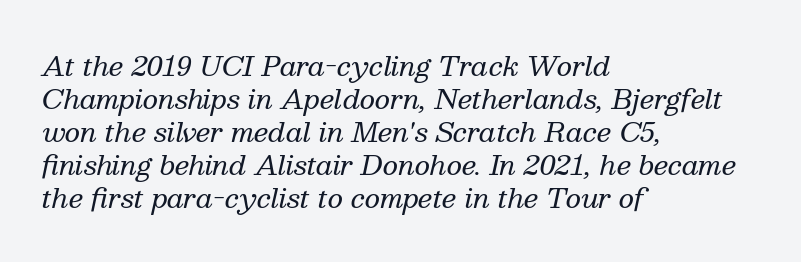
The space beneath each line is pristine and unruled. Caption: multi-line text, flush left, ragged right. You can tell it's italic because the verticals aren't actually vertical. Between one letter and the next there's only the usual sliver of space. Weight class: somewhere from thin through regular.
